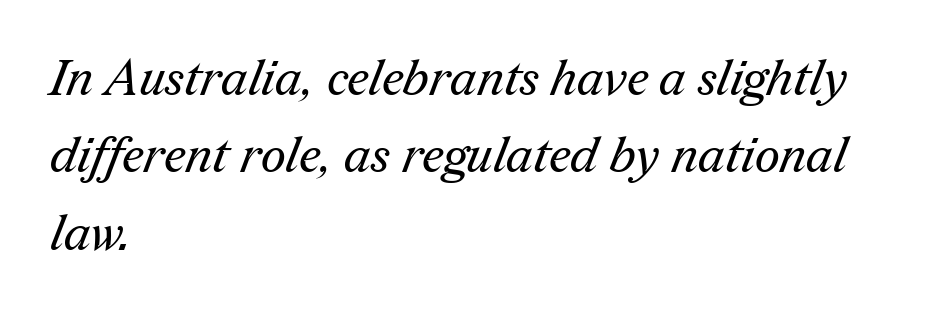
Honestly, the letter spacing is just normal — you wouldn't notice it. The font is comparable to plain body text, perhaps lighter. These lines stack with their left ends in a neat column. Here the designer chose a conventional face with non-uniform glyph widths.
